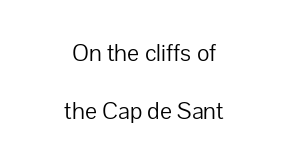
Words appear dense and cohesive because spacing is normal. Vertical stems look standard width or narrower in stroke. Reading down the column, the eye jumps a long way to each next line. Typeset on center — no edge is straight. No italicization has been applied; the sample stays upright.
